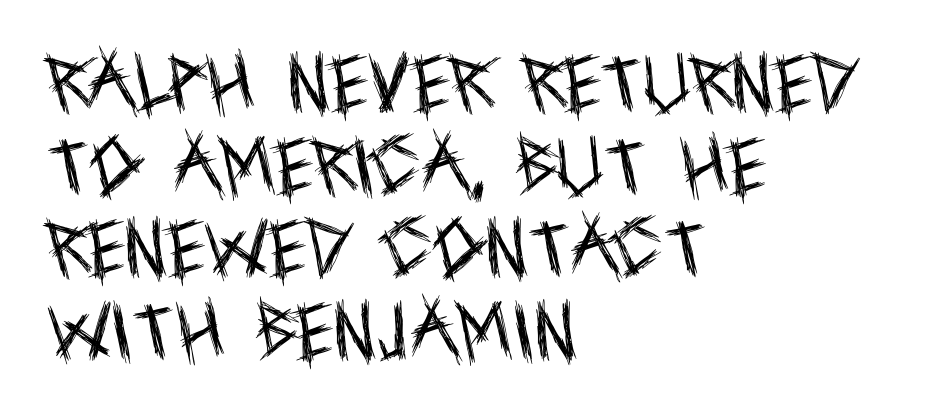
The image shows 65 px regular-weight, condensed sans-serif type, upright; set left-aligned, normal line spacing (1.27x), normal letter spacing, not underlined; a large x-height.
